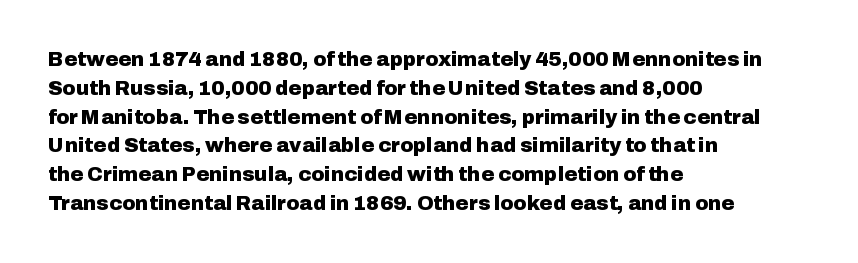
Line starts are locked; line ends wander. Bold? Absolutely — the strokes are thick and heavy. Nobody touched the tracking dial on this one. Bare-footed words on every line. These lines sit exactly where default settings would place them.
